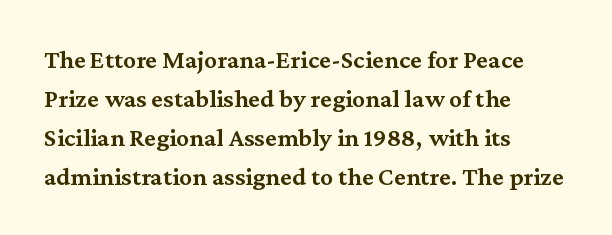
Q: Is the text bold? A: Semi-bold.
Q: Is the text italic (slanted)? A: No, it is upright.
Q: Is the text underlined? A: No.
Q: How is the paragraph aligned? A: Left-aligned.
Q: Is the spacing between letters normal or unusually wide? A: Normal.
Q: Is the spacing between lines tight, normal or loose? A: Normal.
